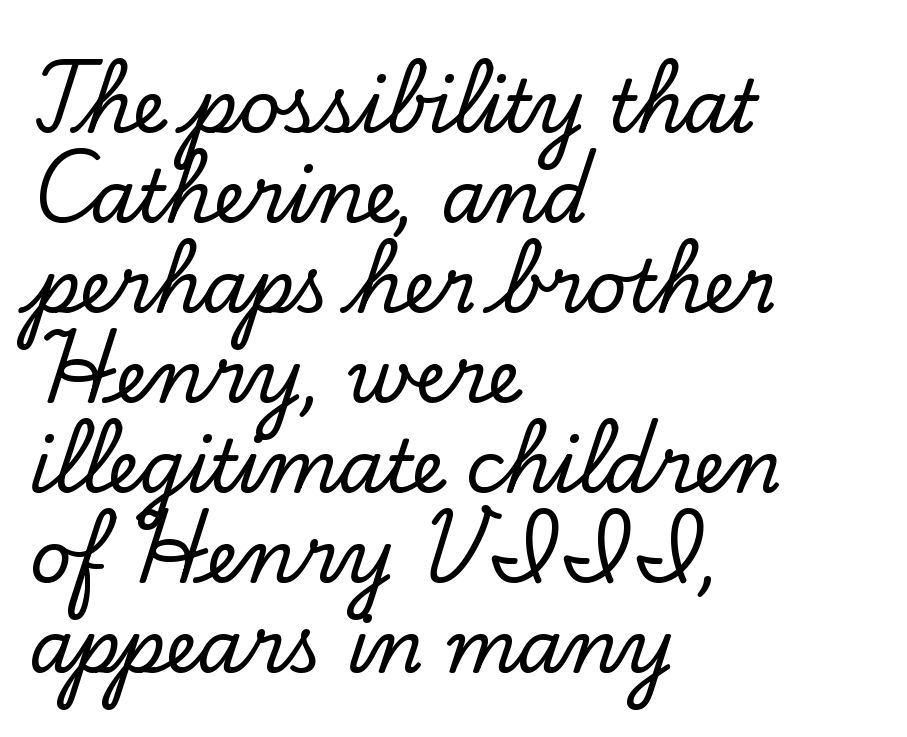
Q: Is the text italic (slanted)? A: Yes.
Q: Is the typeface a serif or a sans-serif typeface? A: Serif.
Q: Is the text underlined? A: No.
Q: How is the paragraph aligned? A: Left-aligned.
Q: Is the spacing between letters normal or unusually wide? A: Normal.
Q: Is the spacing between lines tight, normal or loose? A: Normal.
Q: Width (condensed, normal, or wide)? A: Normal.
Q: Stroke contrast? A: Low.
Q: x-height? A: Small.
Q: Monospaced? A: No.
